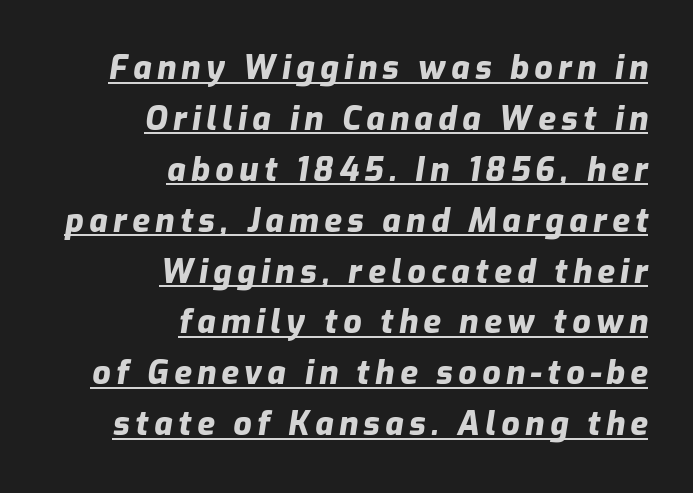
Its strokes are broad and dark, the hallmark of bold type. Is there much room between lines? A standard amount, neither cramped nor airy. Do the characters align in a grid? No, the font is proportional. When letters slant like this, we call the style italic. Line ends are locked; line starts wander. Looks like someone drew a line under every word here.
